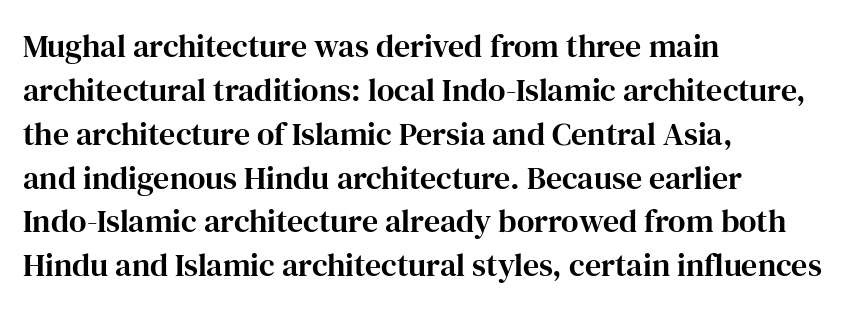
Q: Is the text italic (slanted)? A: No, it is upright.
Q: Is the typeface a serif or a sans-serif typeface? A: Serif.
Q: Is the text underlined? A: No.
Q: How is the paragraph aligned? A: Left-aligned.
Q: Is the spacing between letters normal or unusually wide? A: Normal.
Q: Is the spacing between lines tight, normal or loose? A: Normal.
Q: Width (condensed, normal, or wide)? A: Normal.
Q: Stroke contrast? A: High.
Q: x-height? A: Medium.
Q: Monospaced? A: No.
